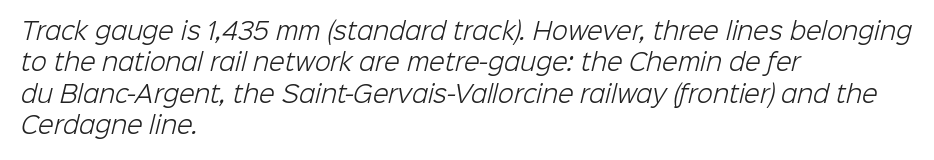
{"bold": "no", "underline": "no", "align": "left", "line_spacing": "normal", "line_spacing_ratio": 1.36, "letter_spacing": "normal", "letter_spacing_em": 0.0, "glyph_px": 23}
